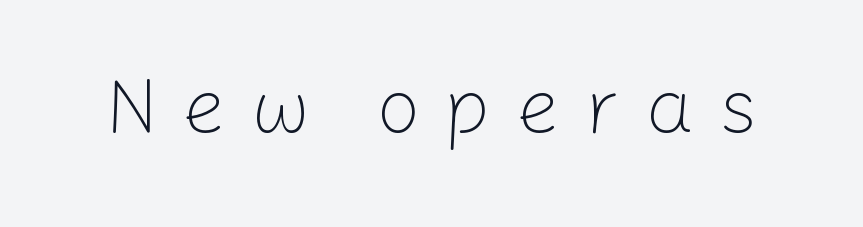
Short note: letters widely spaced. Plain, unruled lines of type. Stems and bowls with no extra thickness — not bold. Note the varied advance widths — an 'i' is clearly narrower than an 'm'. The font family rendered here belongs to the sans-serif group.
